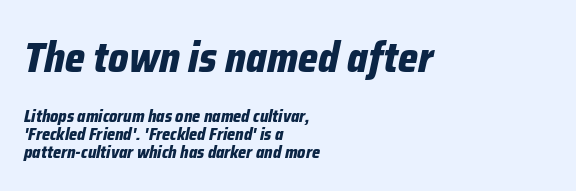
Q: Is the text bold? A: Yes.
Q: Is the text italic (slanted)? A: Yes, it leans right by about 12 degrees.
Q: Is the text underlined? A: No.
Q: How is the paragraph aligned? A: Left-aligned.
Q: Is the spacing between letters normal or unusually wide? A: Normal.
Q: Is the spacing between lines tight, normal or loose? A: Tight.
Q: Which block of text is set in a larger size, the first (top) or the second (bottom)? A: The first (top) one.
Q: Width (condensed, normal, or wide)? A: Condensed.
Q: Stroke contrast? A: Low.
Q: x-height? A: Medium.
Q: Monospaced? A: No.
